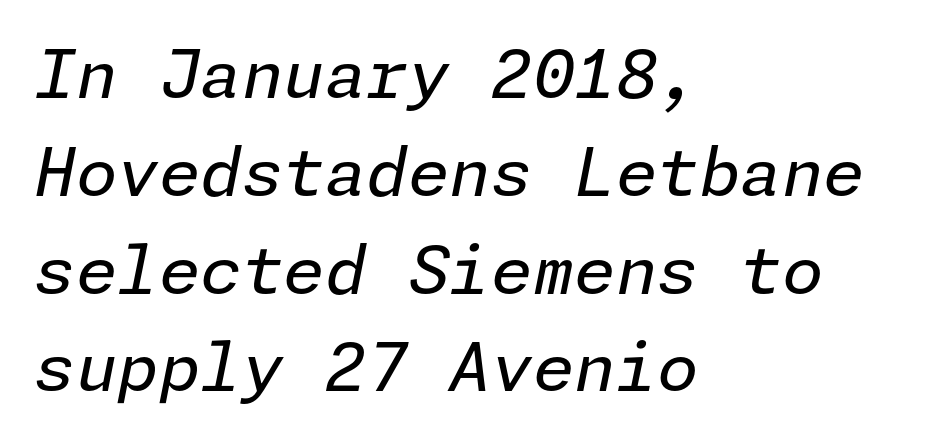
Q: Is the text bold? A: No.
Q: Is the text italic (slanted)? A: Yes, it leans right by about 11 degrees.
Q: Is the text underlined? A: No.
Q: How is the paragraph aligned? A: Left-aligned.
Q: Is the spacing between letters normal or unusually wide? A: Normal.
Q: Is the spacing between lines tight, normal or loose? A: Normal.
Q: Width (condensed, normal, or wide)? A: Normal.
Q: Stroke contrast? A: Low.
Q: x-height? A: Medium.
